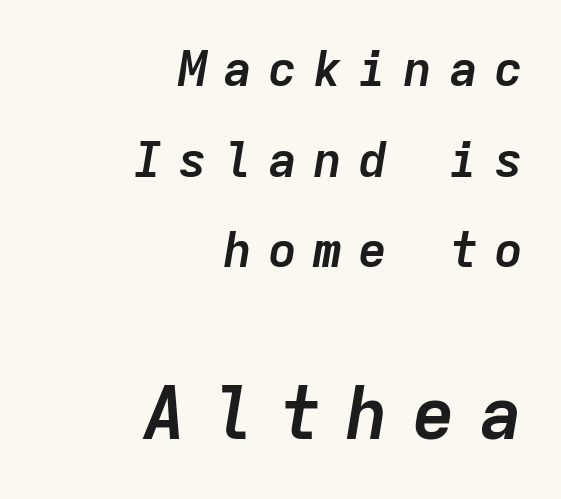
Every character here occupies the same horizontal width, giving the sample a typewriter-like rhythm. In terms of posture, this sample is oblique. Compared with typical body copy, the letter spacing here is much looser. The face used here appears at its bigger size in the lower chunk. The face used here has the dense, thick strokes of a bold.
